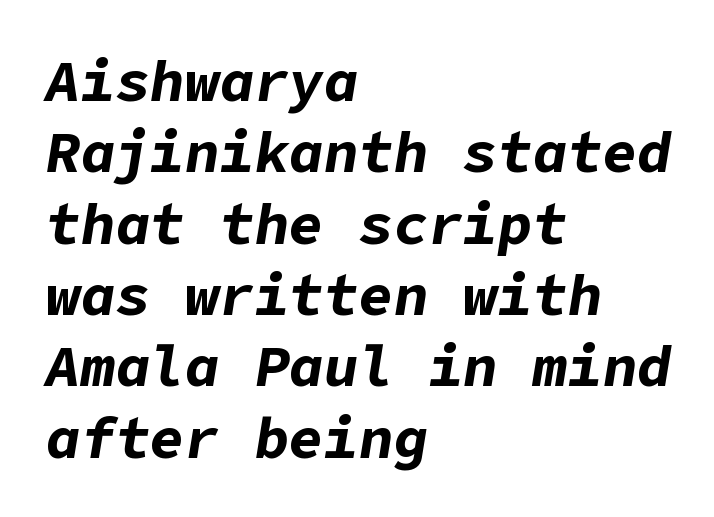
Q: Is the text bold? A: Yes.
Q: Is the text italic (slanted)? A: Yes, it leans right by about 9 degrees.
Q: Is the text underlined? A: No.
Q: How is the paragraph aligned? A: Left-aligned.
Q: Is the spacing between letters normal or unusually wide? A: Normal.
Q: Width (condensed, normal, or wide)? A: Normal.
Q: Stroke contrast? A: Low.
Q: x-height? A: Medium.
